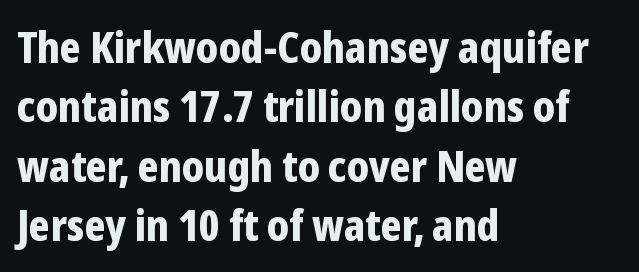
Q: Is the text bold? A: Yes.
Q: Is the text italic (slanted)? A: No, it is upright.
Q: Is the typeface a serif or a sans-serif typeface? A: Sans-serif.
Q: Is the text underlined? A: No.
Q: How is the paragraph aligned? A: Left-aligned.
Q: Is the spacing between letters normal or unusually wide? A: Normal.
Q: Is the spacing between lines tight, normal or loose? A: Normal.
Q: Width (condensed, normal, or wide)? A: Condensed.
Q: Stroke contrast? A: Low.
Q: x-height? A: Medium.
Q: Monospaced? A: No.
